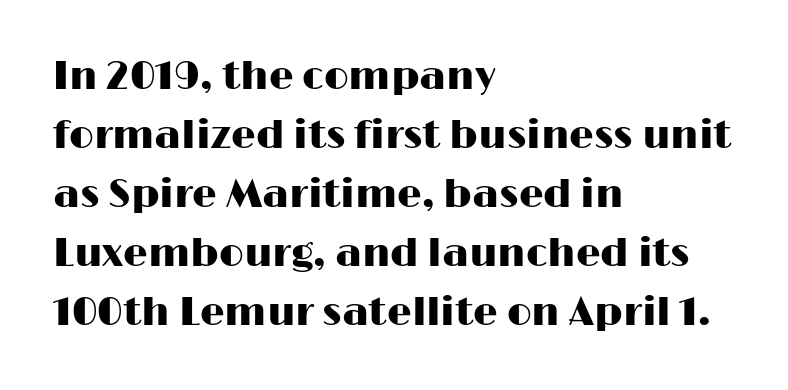
The image shows 39 px wide sans-serif type, upright; set left-aligned, normal line spacing (1.51x), normal letter spacing, not underlined; high stroke contrast and a medium x-height.
